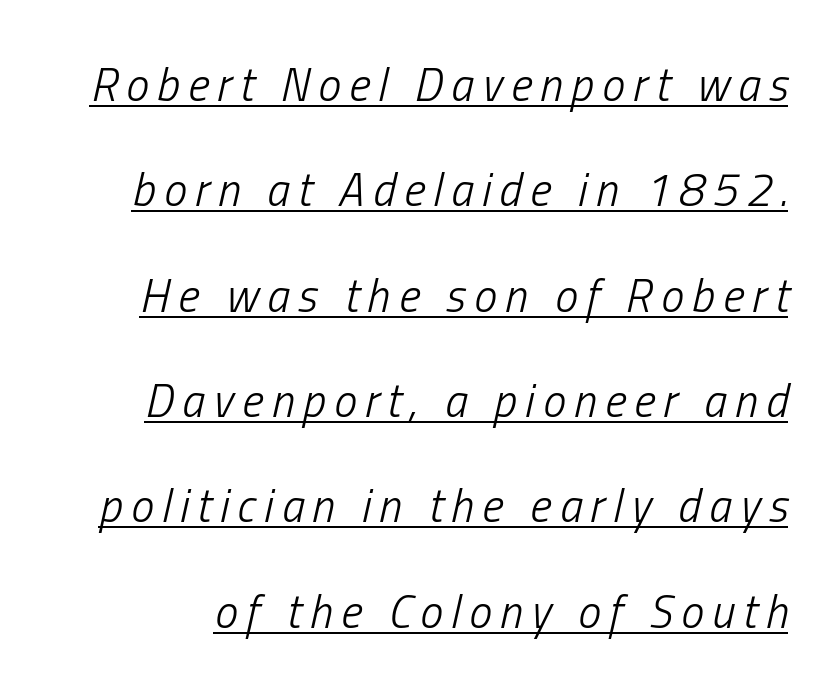
The image shows 46 px light, condensed type, italic (leaning right); set loose line spacing (2.29x), underlined; low stroke contrast and a medium x-height.
